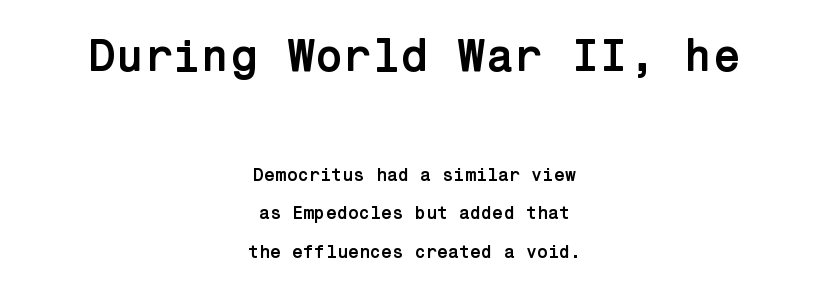
The image shows 46 px semibold sans-serif type, upright; set centered, loose line spacing (2.15x), normal letter spacing, not underlined; the first (top) block is 2.56x larger; low stroke contrast and a medium x-height.
